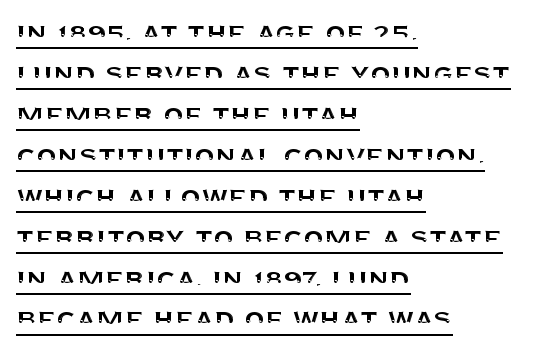
The image shows 33 px sans-serif type, upright; set left-aligned, line spacing 1.24x, normal letter spacing, underlined; medium stroke contrast and a large x-height.
